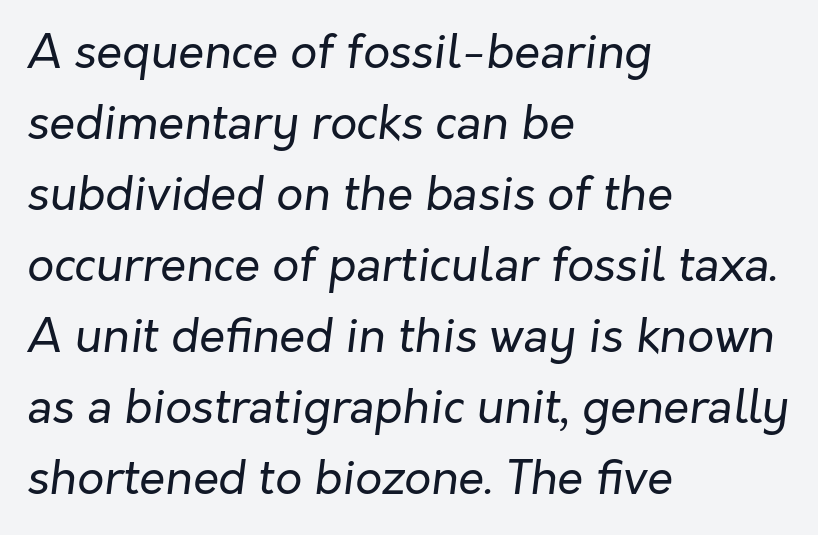
The typesetting does not lean heavy: it is not bold. Character widths vary here, with narrow letters taking less room than wide ones. The line texture is even and compact thanks to regular tracking. Caption: multi-line text, flush left, ragged right. The words here are not underlined. Italic? Definitely — the glyphs are oblique.
